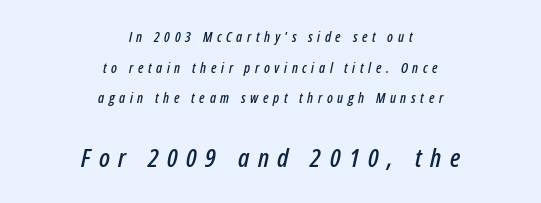
A typesetter would mark this as italic. Words float on clear page, feet unadorned. Reading down the block, each line starts at a different indent, mirrored at its end. Letter spacing: wide. Summary of vertical rhythm: relaxed, with wide interline spacing.
